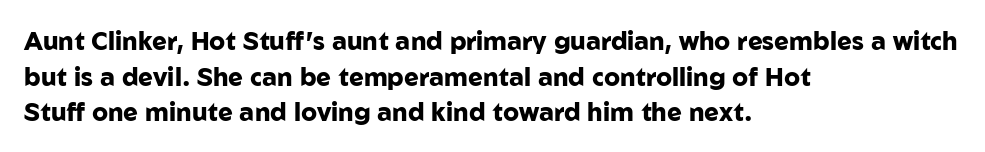
{"italic": "no", "bold": "yes", "underline": "no", "align": "left", "line_spacing": "normal", "line_spacing_ratio": 1.43, "letter_spacing": "normal", "letter_spacing_em": 0.0, "glyph_px": 25}
